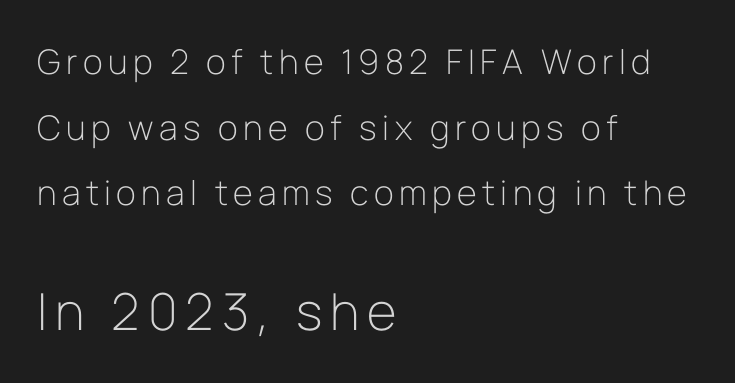
The image shows 51 px light sans-serif type, upright; set left-aligned, loose line spacing (1.93x), not underlined; the second (bottom) block is 1.5x larger; low stroke contrast and a medium x-height.
